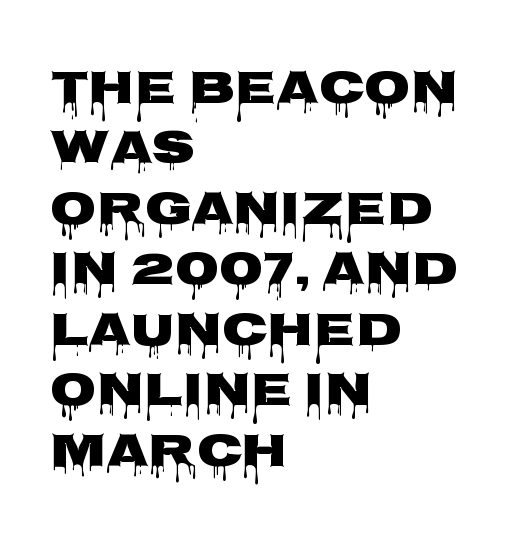
Q: Is the text italic (slanted)? A: No, it is upright.
Q: Is the typeface a serif or a sans-serif typeface? A: Sans-serif.
Q: Is the text underlined? A: No.
Q: How is the paragraph aligned? A: Left-aligned.
Q: Is the spacing between letters normal or unusually wide? A: Normal.
Q: Is the spacing between lines tight, normal or loose? A: Normal.
Q: Width (condensed, normal, or wide)? A: Wide.
Q: Stroke contrast? A: Low.
Q: x-height? A: Large.
Q: Monospaced? A: No.
